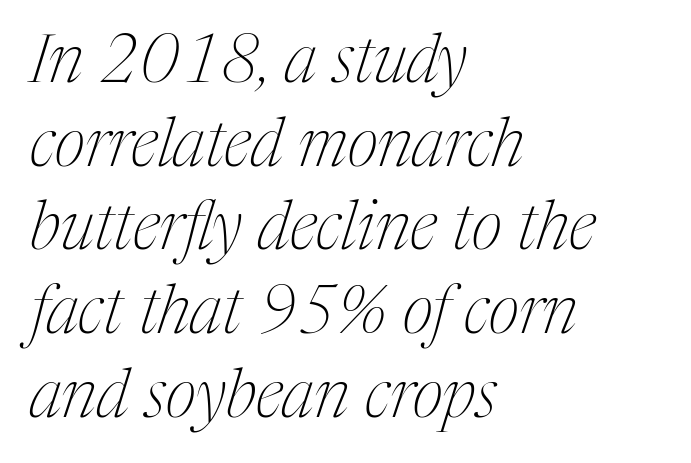
The image shows 67 px thin, condensed serif type, italic (leaning right); set left-aligned, normal line spacing (1.25x), normal letter spacing, not underlined; medium stroke contrast and a medium x-height.
